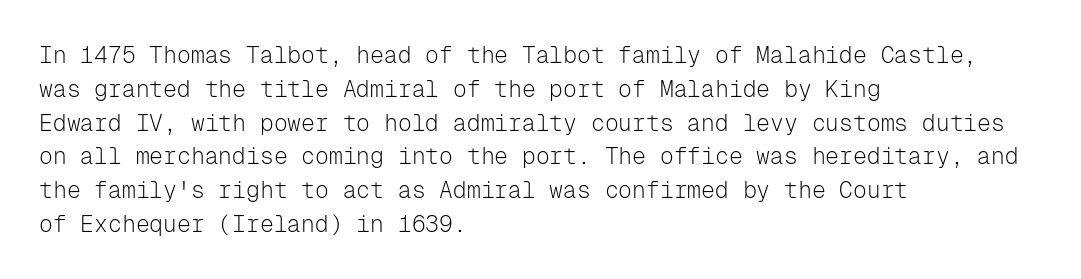
{"italic": "no", "bold": "no", "underline": "no", "align": "left", "line_spacing": "normal", "line_spacing_ratio": 1.47, "letter_spacing": "normal", "letter_spacing_em": 0.0, "glyph_px": 23}
